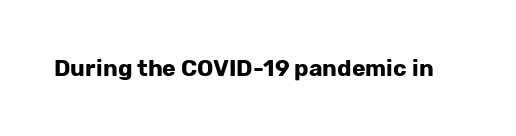
{"italic": "no", "bold": "yes", "underline": "no", "letter_spacing": "normal", "letter_spacing_em": 0.0, "glyph_px": 23}
